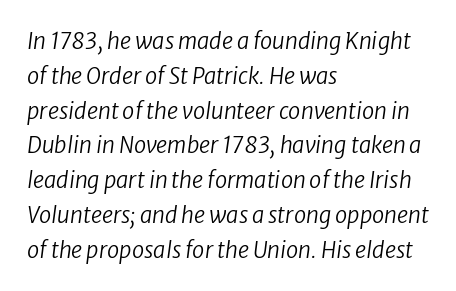
The text carries the slant typical of an italic or oblique font. The compositor pushed each line to the left boundary. The foot of each line stays bare and open. The weight would be labelled regular, book, light, or lighter still. What's the leading like? Ordinary, nothing unusual.
